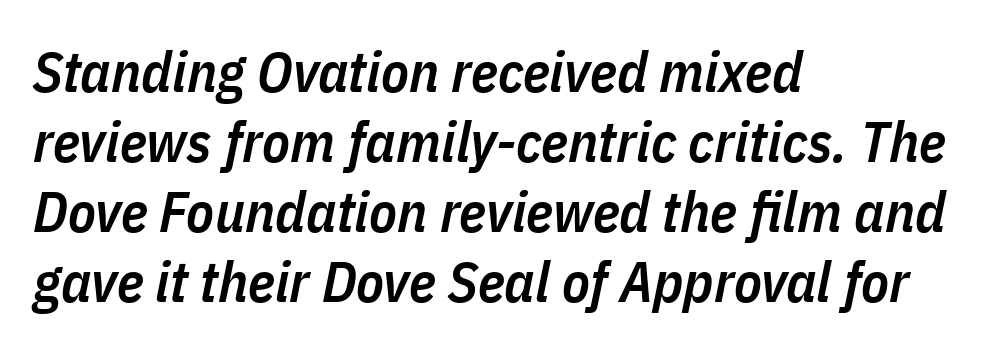
{"italic": "yes", "lean": "right", "slant_degrees": 11, "bold": "semi", "weight": "semibold", "width": "condensed", "stroke_contrast": "low", "x_height": "medium", "monospaced": "no", "underline": "no", "align": "left", "line_spacing_ratio": 1.23, "letter_spacing": "normal", "letter_spacing_em": 0.0, "glyph_px": 57}
